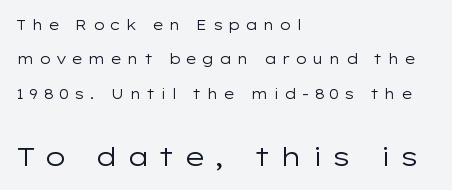
{"italic": "no", "bold": "no", "underline": "no", "align": "left", "line_spacing": "loose", "line_spacing_ratio": 2.46, "letter_spacing": "wide", "letter_spacing_em": 0.32, "larger_block": "second", "size_ratio": 1.86, "glyph_px": 26}
